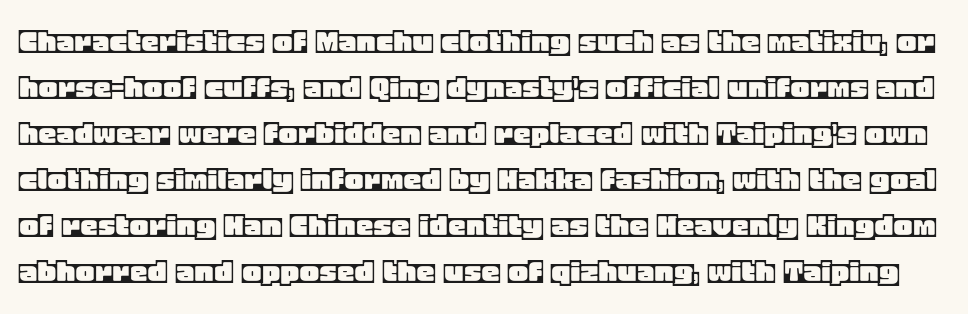
Q: Is the text italic (slanted)? A: No, it is upright.
Q: Is the text underlined? A: No.
Q: Is the spacing between letters normal or unusually wide? A: Normal.
Q: Is the spacing between lines tight, normal or loose? A: Normal.
Q: Width (condensed, normal, or wide)? A: Normal.
Q: x-height? A: Large.
Q: Monospaced? A: No.
